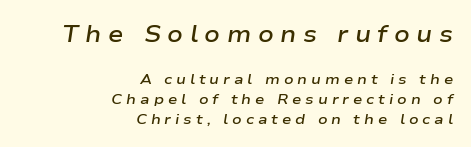
{"italic": "yes", "lean": "right", "slant_degrees": 9, "bold": "semi", "underline": "no", "align": "right", "line_spacing": "normal", "line_spacing_ratio": 1.42, "letter_spacing": "wide", "letter_spacing_em": 0.28, "larger_block": "first", "size_ratio": 1.64, "glyph_px": 23}
